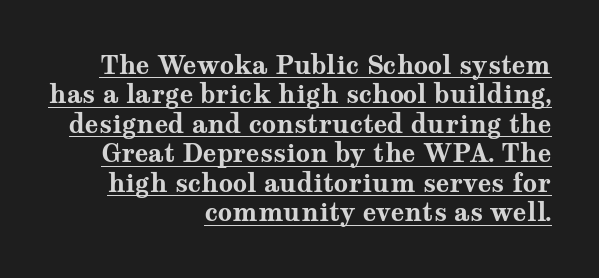
Is there an underline? Yes — a line sits under the letters. Strong, thick strokes mark this as bold type. If you drew a ruler down the right edge, every line would touch it. Ordinary non-slanted type is in use. Look at the tracking — it's just the regular setting, nothing added.
